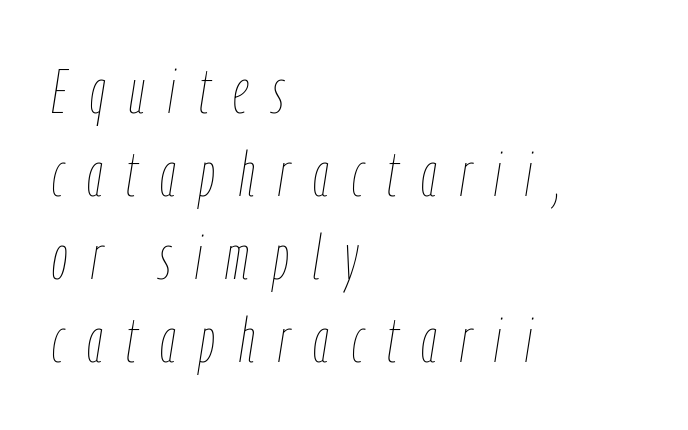
The image shows 62 px thin, condensed type, italic (leaning right); set left-aligned, normal line spacing (1.34x), unusually wide letter spacing (+0.38 em), not underlined; low stroke contrast and a medium x-height.
